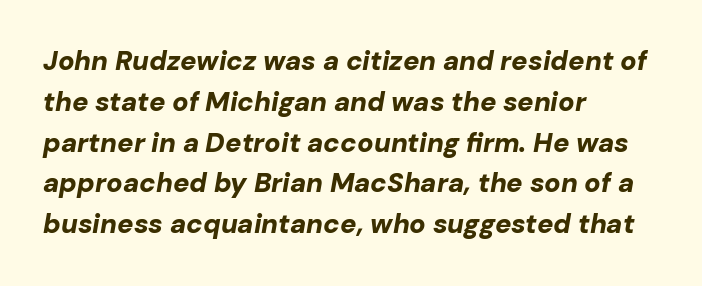
The image shows 27 px bold type, italic (leaning right); set left-aligned, normal line spacing (1.51x), normal letter spacing, not underlined.
